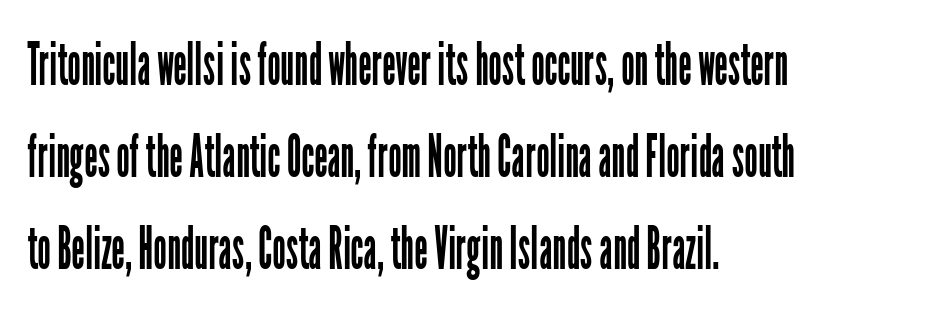
Q: Is the text bold? A: No.
Q: Is the text italic (slanted)? A: No, it is upright.
Q: Is the typeface a serif or a sans-serif typeface? A: Sans-serif.
Q: Is the text underlined? A: No.
Q: How is the paragraph aligned? A: Left-aligned.
Q: Is the spacing between letters normal or unusually wide? A: Normal.
Q: Is the spacing between lines tight, normal or loose? A: Normal.
Q: Width (condensed, normal, or wide)? A: Condensed.
Q: Stroke contrast? A: Low.
Q: x-height? A: Medium.
Q: Monospaced? A: No.
